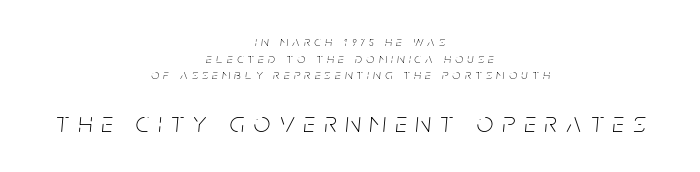
Bold? No — there's no thickening of the strokes. Larger block? The one below; the one above is distinctly smaller. Tracking value appears strongly positive — letters spread wide. The lines in this sample share a center point and differ in where they start and stop. Descenders are the only things crossing below the line. Italic: yes, the glyphs are oblique.
